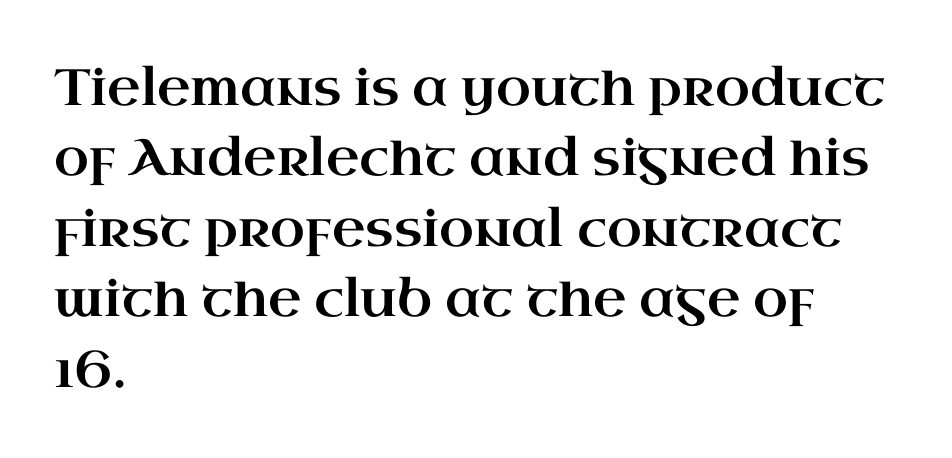
The image shows 51 px wide serif type, upright; set left-aligned, normal line spacing (1.38x), normal letter spacing, not underlined; high stroke contrast and a small x-height.
